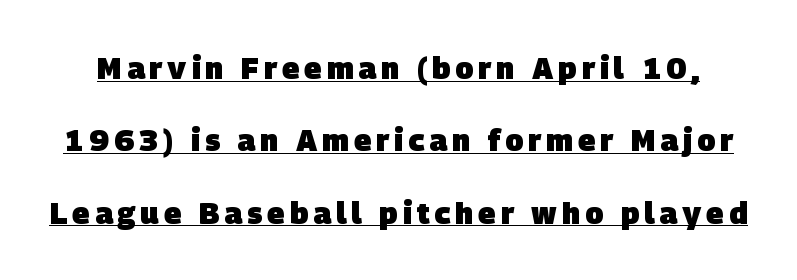
Reading down the column, the eye jumps a long way to each next line. This rendering features underlined lettering. A typesetter would call this proportional, since set widths differ per character. How heavy is the stroke? Heavy — this is a bold. The glyphs in this specimen are sans serif.
